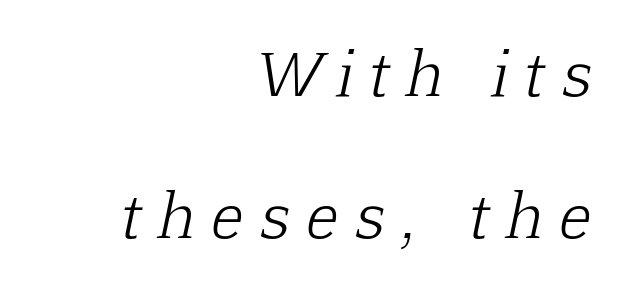
In terms of leading, this rendering errs on the spacious side. You could not count columns in this text — the font is proportionally spaced. Look at the bottom of the vertical strokes: they flare into serifs here. Would a proofreader flag this as italicized? Yes. What stands out about the letter spacing? Its width — letters are far apart.
